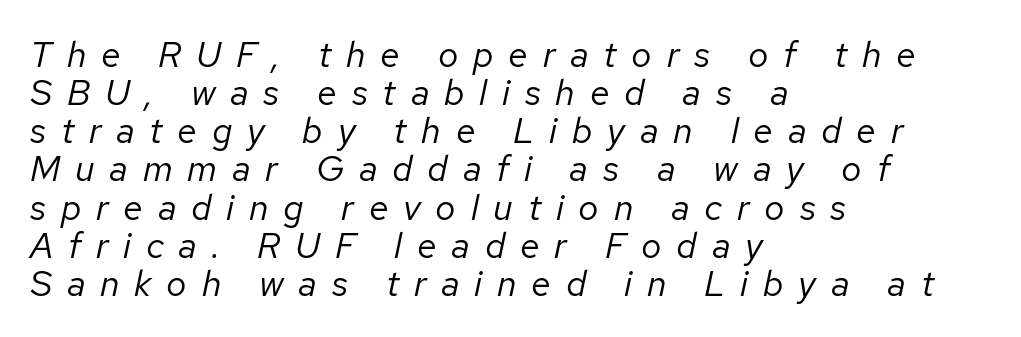
Q: Is the text bold? A: No.
Q: Is the text italic (slanted)? A: Yes, it leans right by about 12 degrees.
Q: Is the text underlined? A: No.
Q: How is the paragraph aligned? A: Left-aligned.
Q: Is the spacing between letters normal or unusually wide? A: Unusually wide.
Q: Is the spacing between lines tight, normal or loose? A: Tight.
Q: Width (condensed, normal, or wide)? A: Normal.
Q: Stroke contrast? A: Low.
Q: x-height? A: Medium.
Q: Monospaced? A: No.
